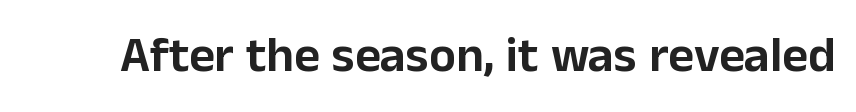
The rendering shows plain stroke endings on the letterforms — a sans-serif design. Clear beneath every line of the passage. Every character sits straight up, as roman type does. Here the designer chose a conventional face with non-uniform glyph widths. This rendering leaves character spacing at its baseline value.
